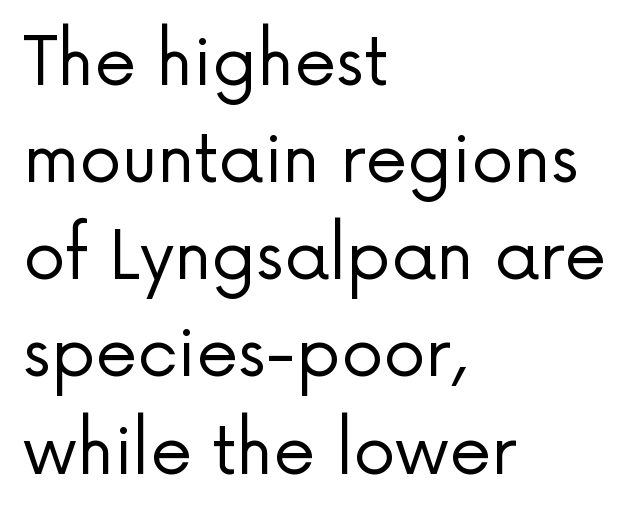
Clear beneath every line of the passage. These lines are set flush left with a ragged right edge. Rows of type keep a routine distance in the vertical direction. Glyph-to-glyph distance matches everyday printed text.
